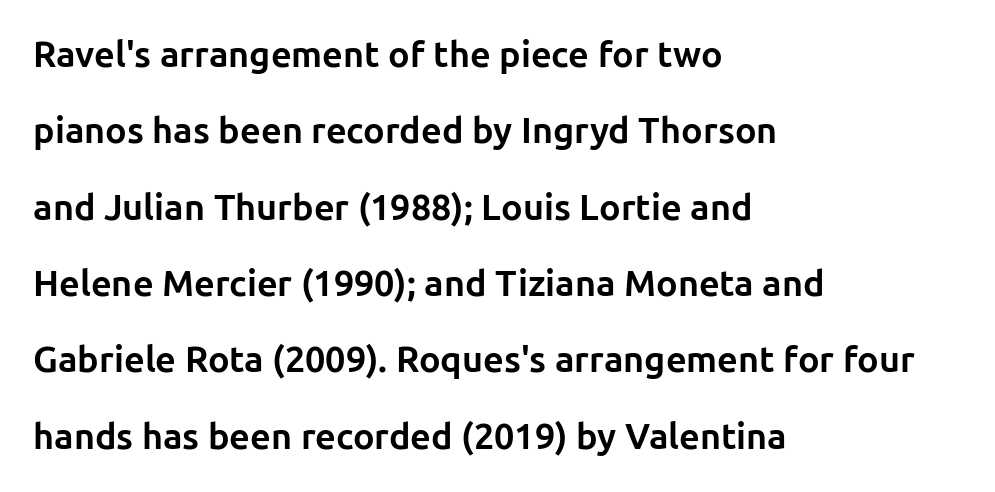
Q: Is the text bold? A: Yes.
Q: Is the text italic (slanted)? A: No, it is upright.
Q: Is the typeface a serif or a sans-serif typeface? A: Sans-serif.
Q: Is the text underlined? A: No.
Q: How is the paragraph aligned? A: Left-aligned.
Q: Is the spacing between letters normal or unusually wide? A: Normal.
Q: Is the spacing between lines tight, normal or loose? A: Loose.
Q: Width (condensed, normal, or wide)? A: Normal.
Q: Stroke contrast? A: Low.
Q: x-height? A: Medium.
Q: Monospaced? A: No.
